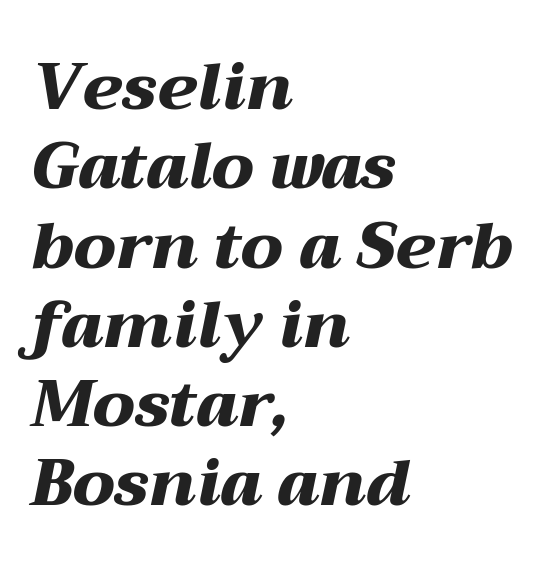
{"italic": "yes", "lean": "right", "slant_degrees": 12, "bold": "yes", "weight": "heavy", "width": "wide", "stroke_contrast": "medium", "x_height": "medium", "monospaced": "no", "underline": "no", "align": "left", "line_spacing_ratio": 1.22, "letter_spacing": "normal", "letter_spacing_em": 0.0, "glyph_px": 65}
